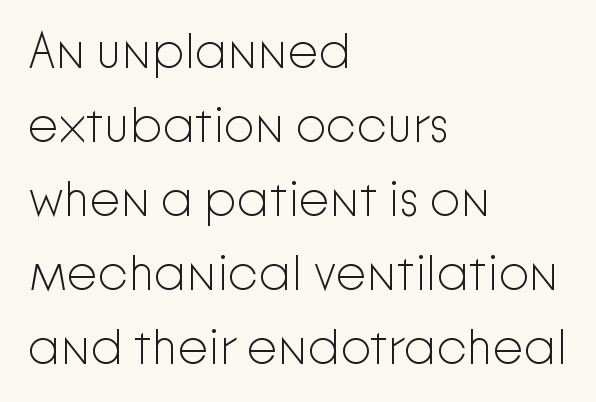
{"serif": "no", "italic": "no", "bold": "no", "weight": "light", "width": "normal", "stroke_contrast": "low", "x_height": "medium", "monospaced": "no", "underline": "no", "align": "left", "line_spacing": "normal", "line_spacing_ratio": 1.51, "letter_spacing": "normal", "letter_spacing_em": 0.0, "glyph_px": 49}
